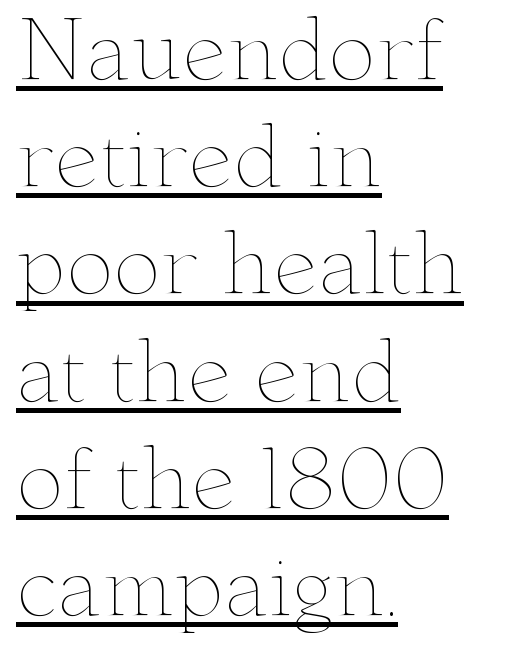
The image shows 80 px thin, wide type, upright; set left-aligned, normal line spacing (1.34x), normal letter spacing, underlined; low stroke contrast and a small x-height.
